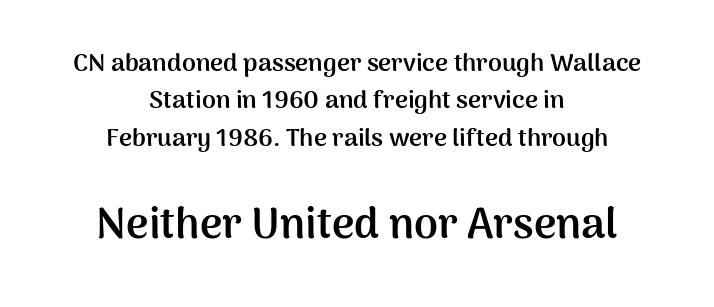
The passage shown stacks its lines at a standard gap. Inter-character spacing is left at the font's built-in metrics. Weight check: bold — yes, fully. Note the varied advance widths — an 'i' is clearly narrower than an 'm'.
